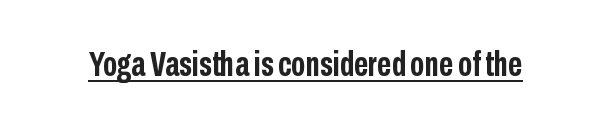
Words appear dense and cohesive because spacing is normal. The glyphs are accompanied by a horizontal stroke just below them. Proportional: the letters do not fall into vertical columns. Is this a sans? Yes — the strokes have no serifs.
